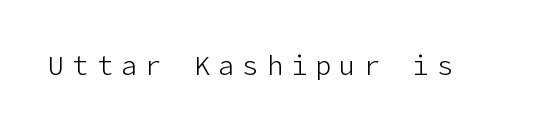
Q: Is the text bold? A: No.
Q: Is the text italic (slanted)? A: No, it is upright.
Q: Is the text underlined? A: No.
Q: Is the spacing between letters normal or unusually wide? A: Unusually wide.
